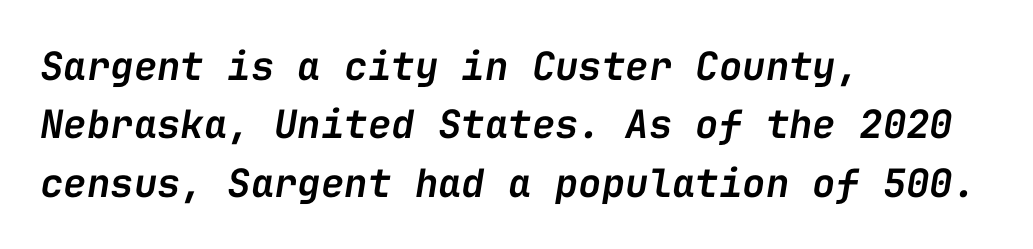
Q: Is the text bold? A: Semi-bold.
Q: Is the text italic (slanted)? A: Yes, it leans right by about 9 degrees.
Q: Is the text underlined? A: No.
Q: How is the paragraph aligned? A: Left-aligned.
Q: Is the spacing between letters normal or unusually wide? A: Normal.
Q: Is the spacing between lines tight, normal or loose? A: Normal.
Q: Width (condensed, normal, or wide)? A: Normal.
Q: Stroke contrast? A: Low.
Q: x-height? A: Medium.
Q: Monospaced? A: Yes.
